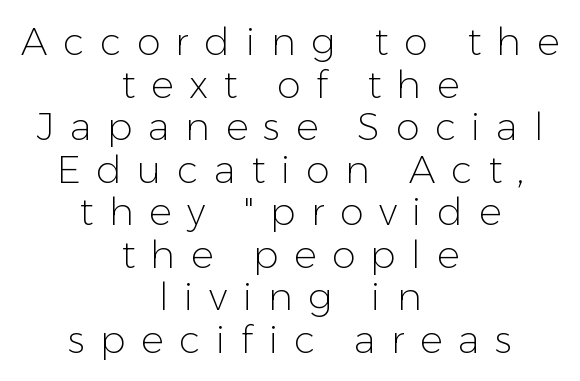
Q: Is the text bold? A: No.
Q: Is the text italic (slanted)? A: No, it is upright.
Q: Is the typeface a serif or a sans-serif typeface? A: Sans-serif.
Q: Is the text underlined? A: No.
Q: How is the paragraph aligned? A: Centered.
Q: Is the spacing between letters normal or unusually wide? A: Unusually wide.
Q: Is the spacing between lines tight, normal or loose? A: Tight.
Q: Width (condensed, normal, or wide)? A: Normal.
Q: Stroke contrast? A: Low.
Q: x-height? A: Medium.
Q: Monospaced? A: No.
